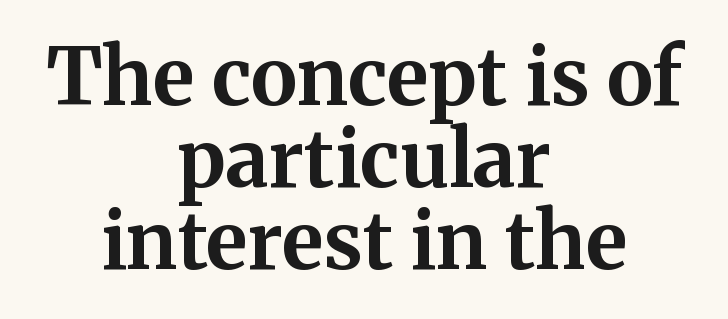
The image shows 79 px bold serif type, upright; set centered, tight line spacing (1.04x), normal letter spacing, not underlined; medium stroke contrast and a medium x-height.
